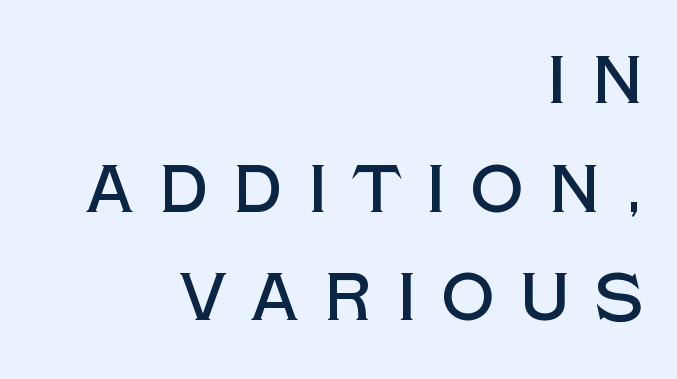
{"serif": "no", "italic": "no", "width": "normal", "x_height": "large", "monospaced": "no", "underline": "no", "align": "right", "line_spacing": "normal", "line_spacing_ratio": 1.62, "letter_spacing": "wide", "letter_spacing_em": 0.36, "glyph_px": 67}
